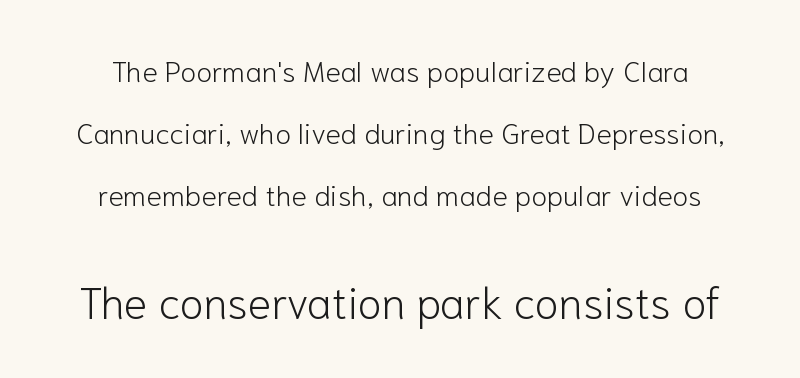
The image shows 44 px light sans-serif type, upright; set loose line spacing (2.14x), normal letter spacing, not underlined; the second (bottom) block is 1.52x larger; low stroke contrast and a medium x-height.
